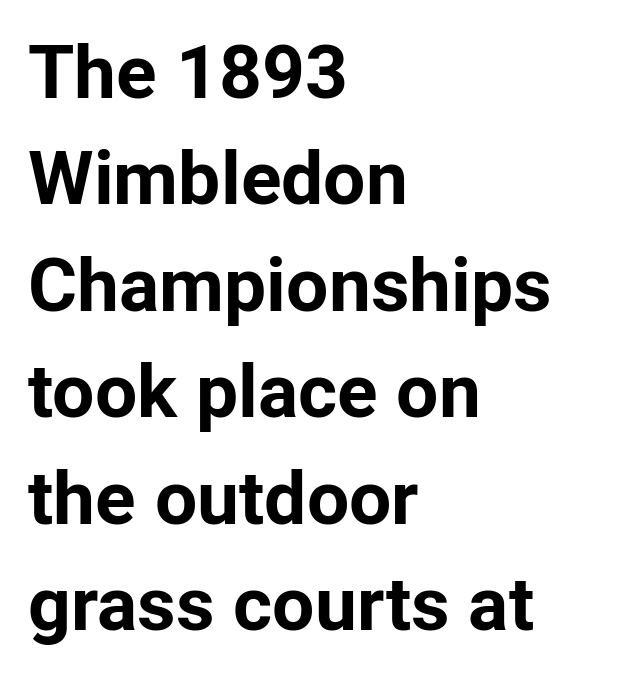
{"serif": "no", "italic": "no", "bold": "yes", "weight": "bold", "width": "normal", "stroke_contrast": "low", "x_height": "medium", "monospaced": "no", "underline": "no", "align": "left", "line_spacing": "normal", "line_spacing_ratio": 1.42, "letter_spacing": "normal", "letter_spacing_em": 0.0, "glyph_px": 75}
